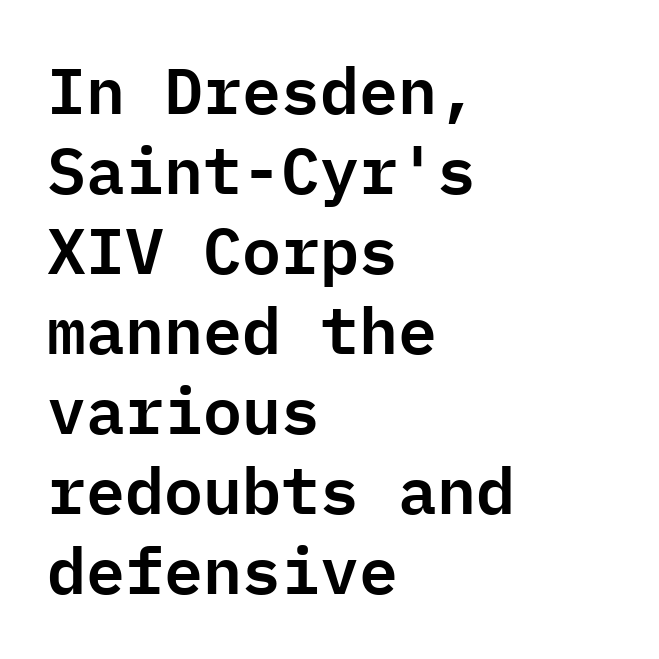
The image shows 65 px sans-serif type, upright, monospaced; set left-aligned, line spacing 1.23x, normal letter spacing, not underlined; low stroke contrast and a medium x-height.
